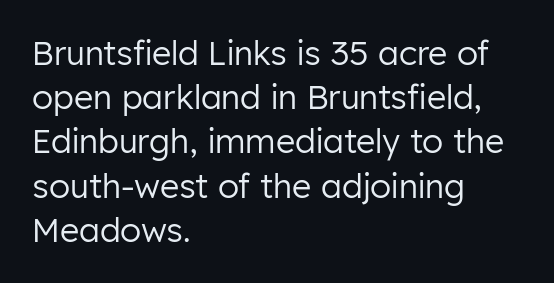
The lettering holds an erect, upright posture throughout. To sum up the face: it is a sans, with no serifs. The strokes carry an ordinary text weight at most. Clear beneath every line of the passage. Vertically, the passage feels balanced, rows spaced as you'd expect.
